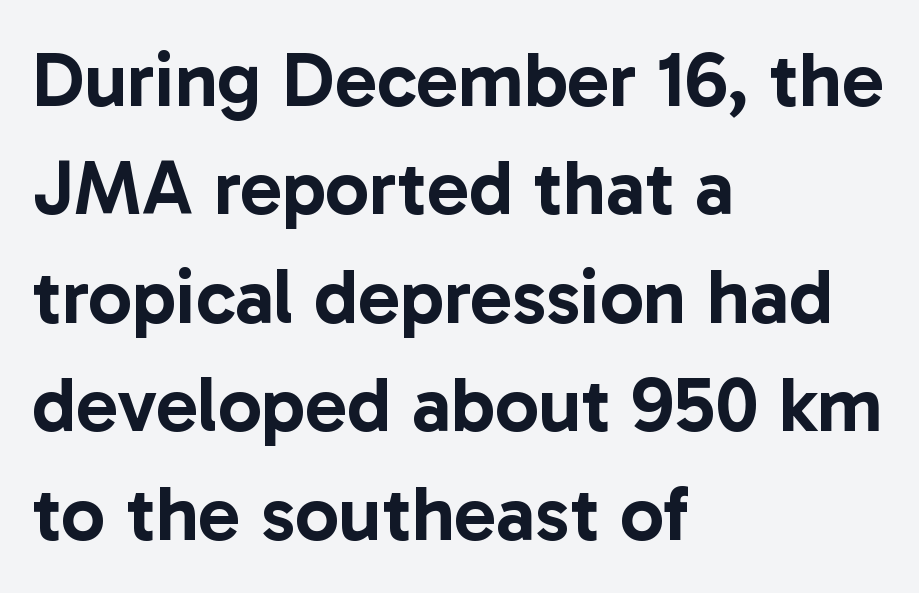
The image shows 78 px sans-serif type, upright; set left-aligned, normal line spacing (1.39x), normal letter spacing, not underlined; low stroke contrast and a medium x-height.
